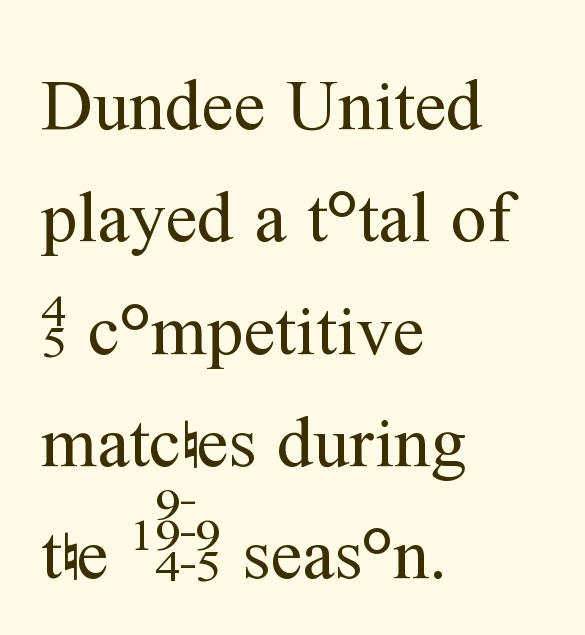
The image shows 72 px regular-weight serif type, upright; set left-aligned, normal line spacing (1.56x), normal letter spacing, not underlined; medium stroke contrast and a medium x-height.
